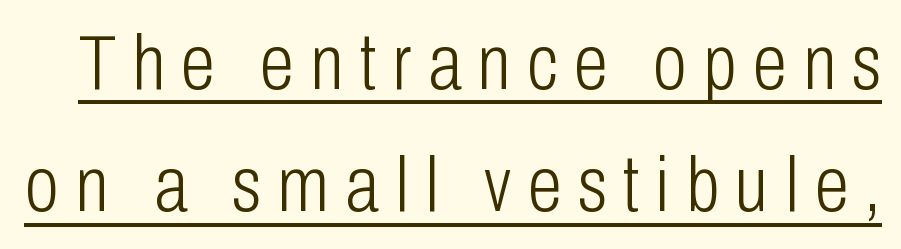
{"serif": "no", "italic": "no", "bold": "no", "weight": "light", "width": "condensed", "stroke_contrast": "low", "x_height": "medium", "monospaced": "no", "underline": "yes", "line_spacing": "normal", "line_spacing_ratio": 1.57, "letter_spacing": "wide", "letter_spacing_em": 0.21, "glyph_px": 78}
